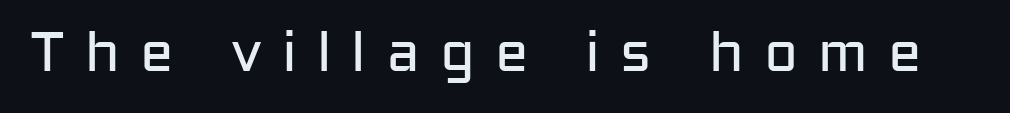
Proportional: the letters do not fall into vertical columns. The passage shown is typeset with a sans-serif family. Words appear elongated and porous because spacing is wide. The strokes are not fattened; the text isn't bold. The glyphs are unaccompanied by any horizontal stroke below them.
